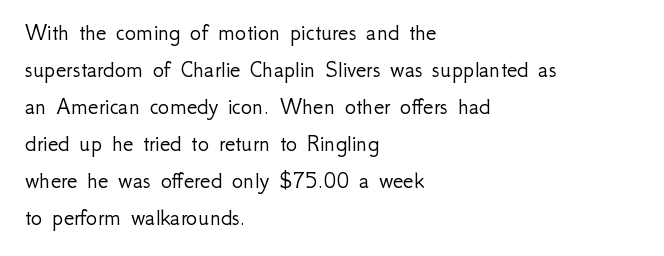
Vertical strokes here are truly vertical. Every row of glyphs begins at an identical x-position on the left. Between one letter and the next there's only the usual sliver of space. Only glyphs here, with clear space below each row.
